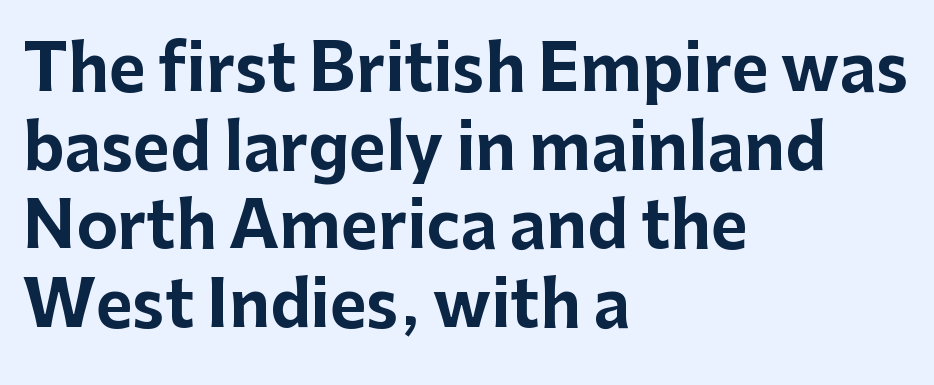
The image shows 63 px bold sans-serif type, upright; set left-aligned, normal line spacing (1.25x), normal letter spacing, not underlined; low stroke contrast and a medium x-height.
